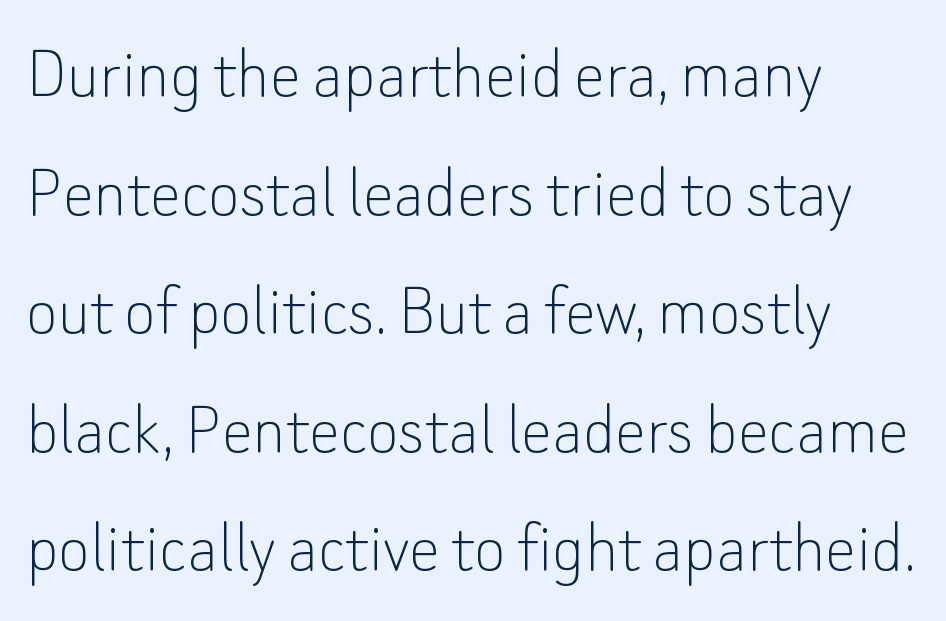
Q: Is the text bold? A: No.
Q: Is the text italic (slanted)? A: No, it is upright.
Q: Is the typeface a serif or a sans-serif typeface? A: Sans-serif.
Q: Is the text underlined? A: No.
Q: How is the paragraph aligned? A: Left-aligned.
Q: Is the spacing between letters normal or unusually wide? A: Normal.
Q: Is the spacing between lines tight, normal or loose? A: Normal.
Q: Width (condensed, normal, or wide)? A: Normal.
Q: Stroke contrast? A: Low.
Q: x-height? A: Small.
Q: Monospaced? A: No.
